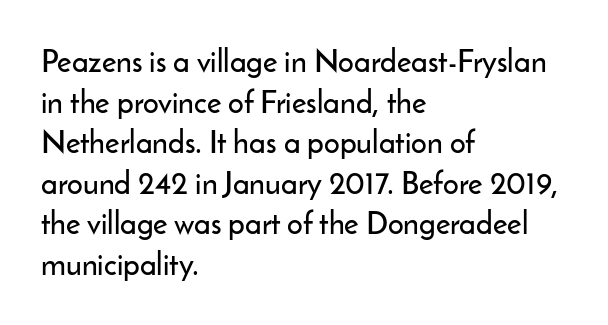
Q: Is the text italic (slanted)? A: No, it is upright.
Q: Is the typeface a serif or a sans-serif typeface? A: Sans-serif.
Q: Is the text underlined? A: No.
Q: How is the paragraph aligned? A: Left-aligned.
Q: Is the spacing between letters normal or unusually wide? A: Normal.
Q: Is the spacing between lines tight, normal or loose? A: Normal.
Q: Width (condensed, normal, or wide)? A: Normal.
Q: Stroke contrast? A: Low.
Q: x-height? A: Small.
Q: Monospaced? A: No.
